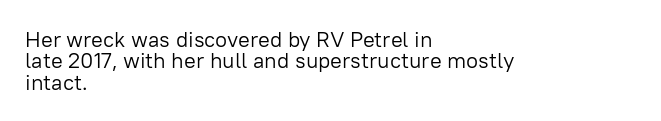
The image shows 22 px text type, upright; set left-aligned, tight line spacing (0.97x), normal letter spacing, not underlined.
